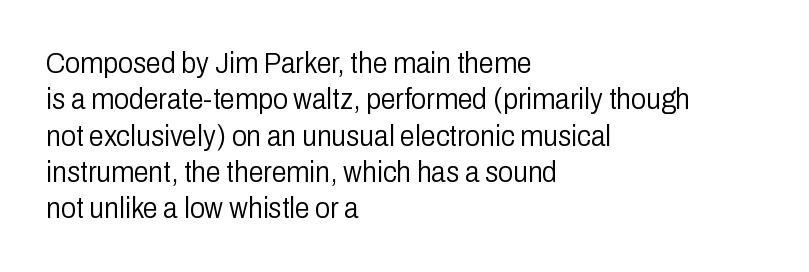
The image shows 30 px light, condensed sans-serif type, upright; set left-aligned, line spacing 1.21x, normal letter spacing, not underlined; low stroke contrast and a medium x-height.
